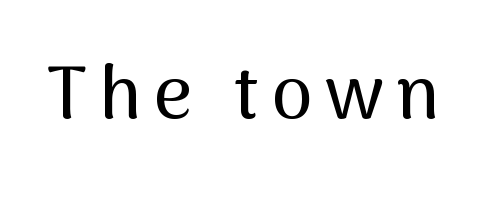
Q: Is the text italic (slanted)? A: No, it is upright.
Q: Is the typeface a serif or a sans-serif typeface? A: Sans-serif.
Q: Is the text underlined? A: No.
Q: Width (condensed, normal, or wide)? A: Normal.
Q: Stroke contrast? A: Medium.
Q: x-height? A: Medium.
Q: Monospaced? A: No.
